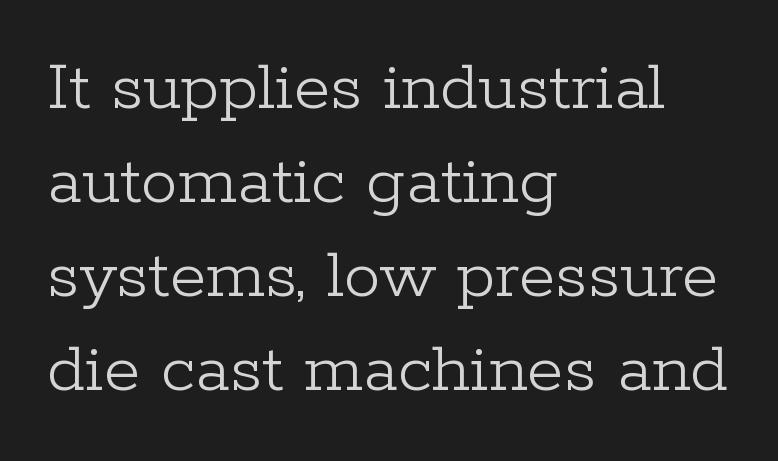
The image shows 74 px light serif type, upright; set left-aligned, normal line spacing (1.27x), normal letter spacing, not underlined; low stroke contrast and a medium x-height.
